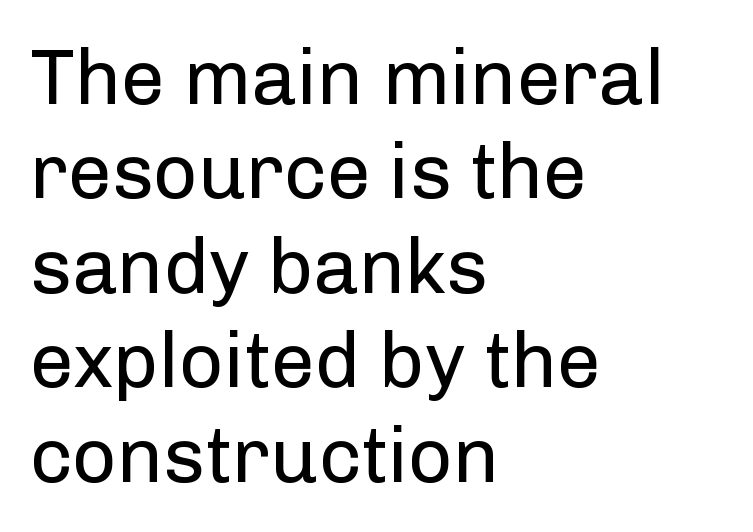
Q: Is the text bold? A: No.
Q: Is the text italic (slanted)? A: No, it is upright.
Q: Is the typeface a serif or a sans-serif typeface? A: Sans-serif.
Q: Is the text underlined? A: No.
Q: How is the paragraph aligned? A: Left-aligned.
Q: Is the spacing between letters normal or unusually wide? A: Normal.
Q: Width (condensed, normal, or wide)? A: Normal.
Q: Stroke contrast? A: Low.
Q: x-height? A: Medium.
Q: Monospaced? A: No.
